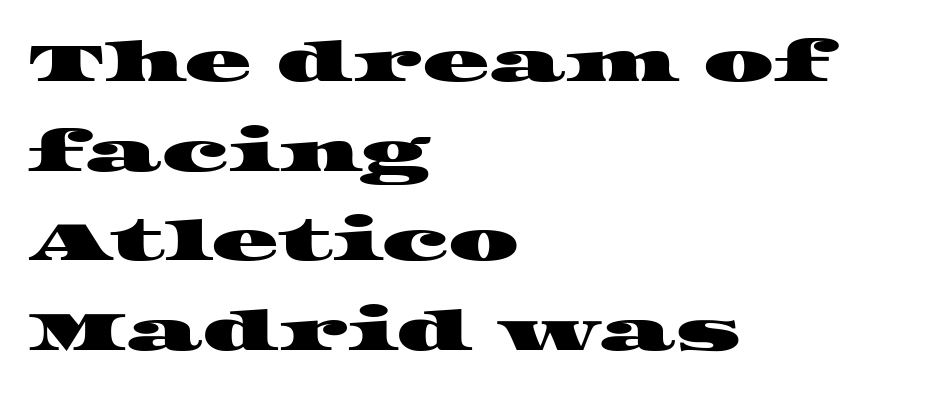
{"serif": "yes", "width": "wide", "stroke_contrast": "high", "x_height": "large", "monospaced": "no", "underline": "no", "align": "left", "line_spacing": "normal", "line_spacing_ratio": 1.6, "letter_spacing": "normal", "letter_spacing_em": 0.0, "glyph_px": 56}
